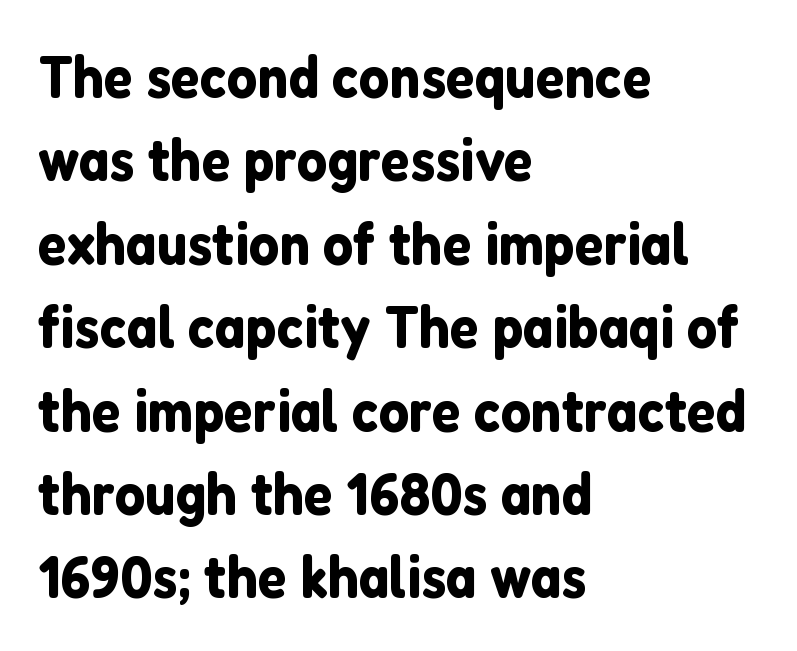
Q: Is the text italic (slanted)? A: No, it is upright.
Q: Is the typeface a serif or a sans-serif typeface? A: Sans-serif.
Q: Is the text underlined? A: No.
Q: How is the paragraph aligned? A: Left-aligned.
Q: Is the spacing between letters normal or unusually wide? A: Normal.
Q: Is the spacing between lines tight, normal or loose? A: Normal.
Q: Width (condensed, normal, or wide)? A: Normal.
Q: Stroke contrast? A: Low.
Q: x-height? A: Medium.
Q: Monospaced? A: No.
